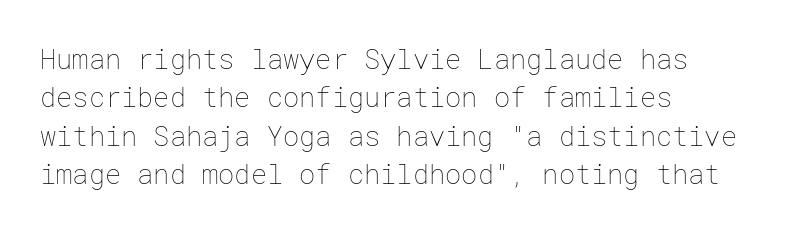
Every row of glyphs begins at an identical x-position on the left. A roman cut, with each character standing at attention. Does the leading feel generous? No, just average. The tracking reads as untouched default to a designer's eye.
